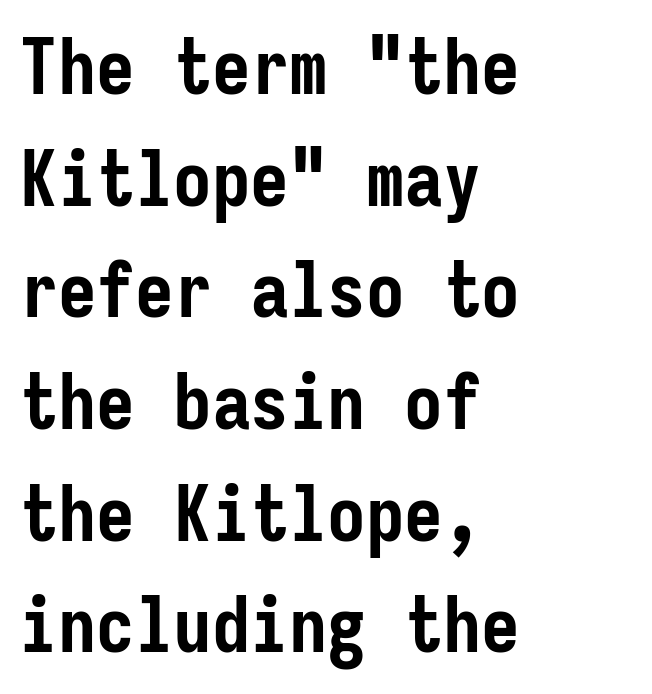
Compared with typical body copy, the letter spacing here is the same. Serif or sans? Sans — the stroke terminals are bare. Does the copy run flush right? No — it runs flush left. The space between consecutive lines is moderate.
